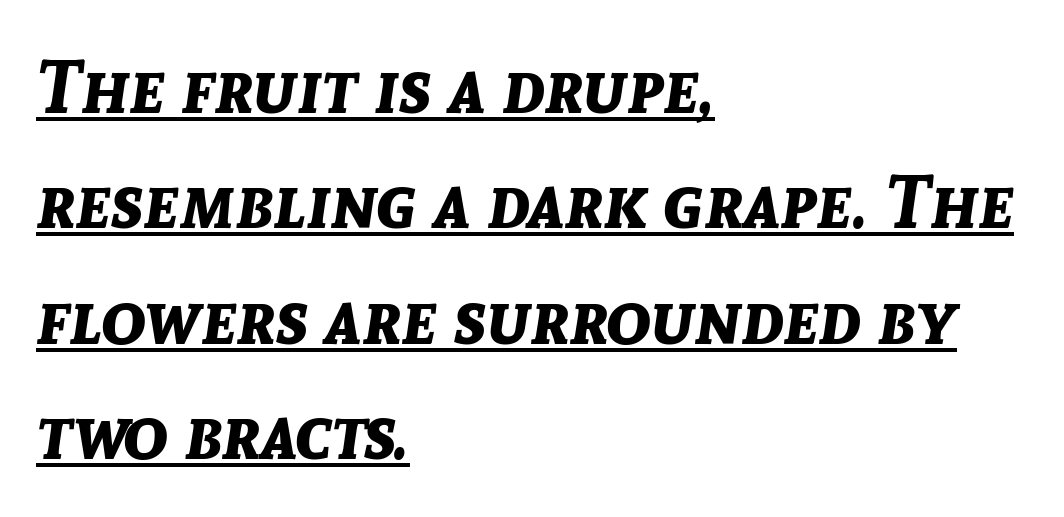
{"italic": "yes", "lean": "right", "slant_degrees": 8, "bold": "yes", "weight": "bold", "width": "normal", "stroke_contrast": "low", "x_height": "medium", "monospaced": "no", "underline": "yes", "align": "left", "line_spacing": "normal", "line_spacing_ratio": 1.56, "letter_spacing": "normal", "letter_spacing_em": 0.0, "glyph_px": 74}
